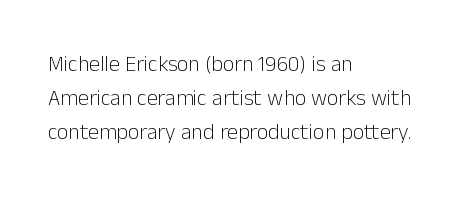
{"italic": "no", "bold": "no", "underline": "no", "align": "left", "line_spacing": "normal", "line_spacing_ratio": 1.54, "letter_spacing": "normal", "letter_spacing_em": 0.0, "glyph_px": 22}
